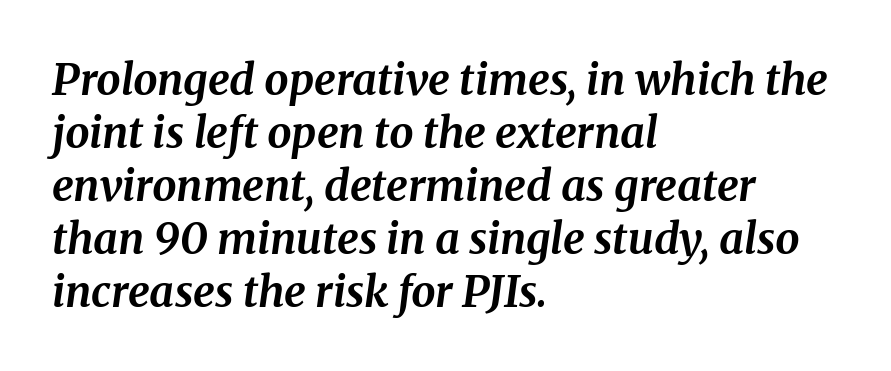
Descender tails drop into unmarked territory. Character widths vary here, with narrow letters taking less room than wide ones. The strokes are fattened all the way to bold. Notice how the passage keeps a crisp vertical edge on the left only. Slant detected: the letters are inclined.
